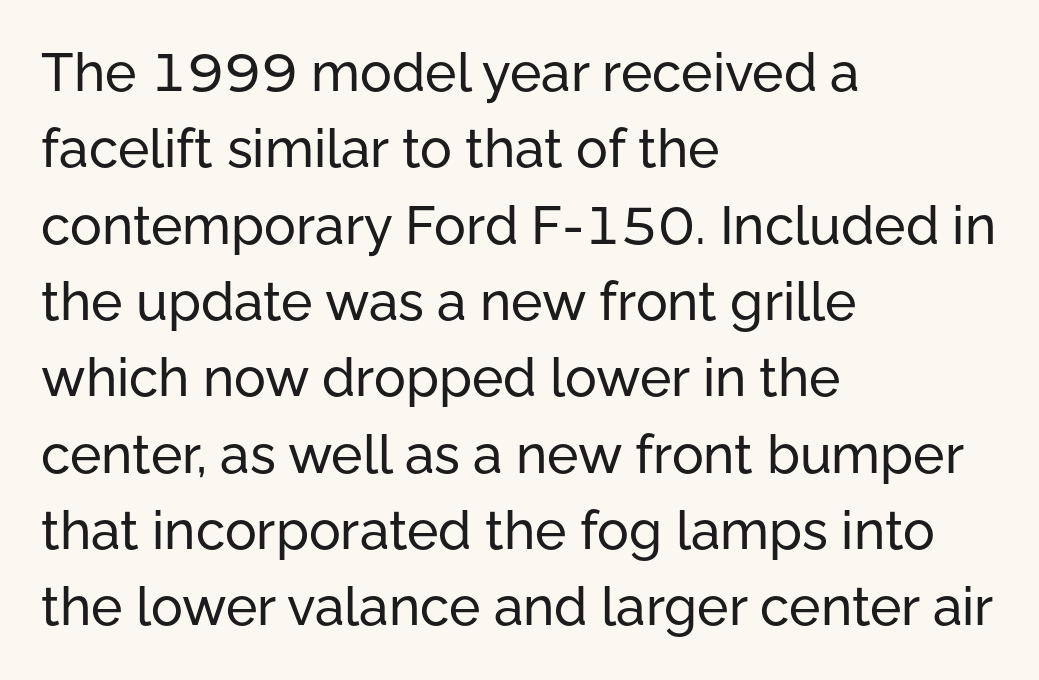
{"serif": "no", "italic": "no", "width": "normal", "stroke_contrast": "low", "x_height": "medium", "monospaced": "no", "underline": "no", "align": "left", "line_spacing": "normal", "line_spacing_ratio": 1.44, "letter_spacing": "normal", "letter_spacing_em": 0.0, "glyph_px": 53}
